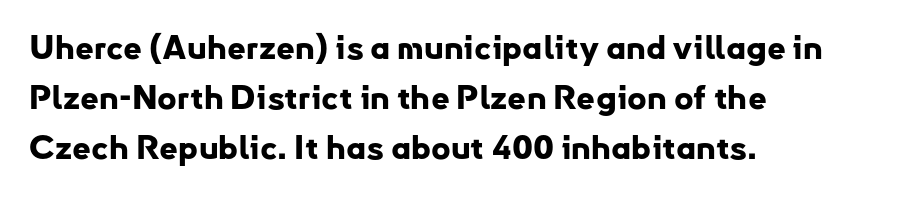
The rendering uses natural spacing where letterforms have individual widths. A dark, heavy texture on the line: the type is bold. The letters stand upright; this is a roman face. What kind of face is this? One without serifs — a sans. Quick note: underline off.
